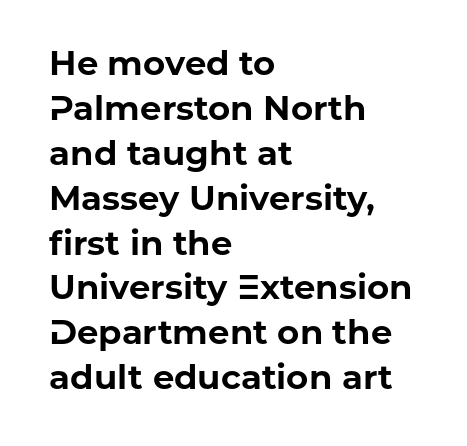
{"serif": "no", "italic": "no", "bold": "yes", "weight": "bold", "width": "normal", "stroke_contrast": "low", "x_height": "medium", "monospaced": "no", "underline": "no", "align": "left", "line_spacing": "normal", "line_spacing_ratio": 1.32, "letter_spacing": "normal", "letter_spacing_em": 0.0, "glyph_px": 34}
